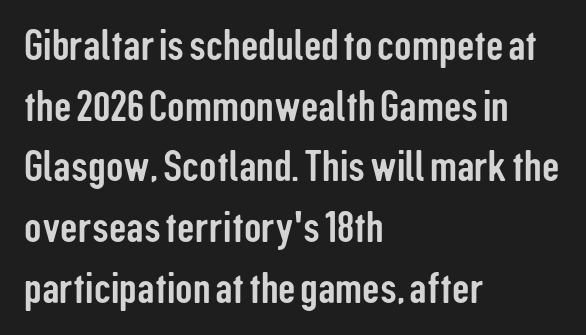
The image shows 43 px condensed sans-serif type, upright; set left-aligned, normal line spacing (1.41x), normal letter spacing, not underlined; low stroke contrast and a medium x-height.
